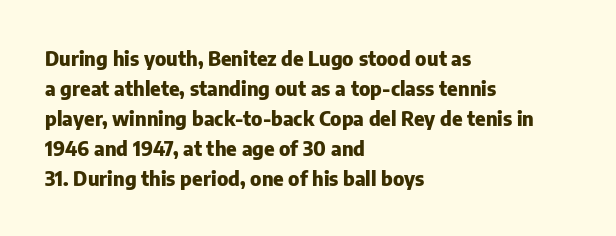
The image shows 20 px bold type, upright; set left-aligned, normal line spacing (1.5x), normal letter spacing, not underlined.
